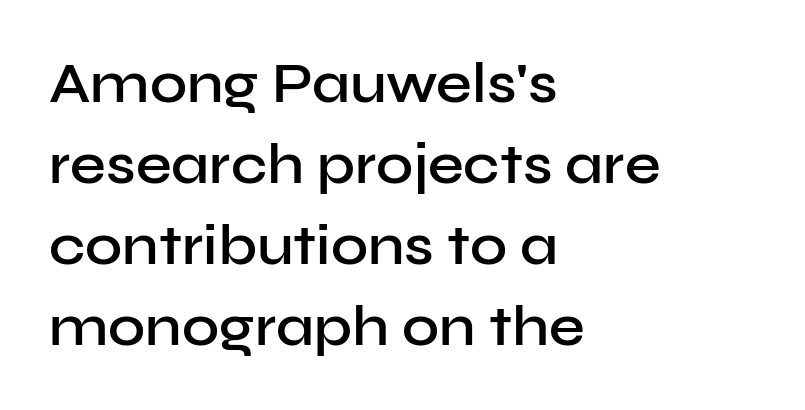
These lines keep a tight, regular rhythm from letter to letter. These lines are rendered in a variable-pitch font. The lettering holds an erect, upright posture throughout. The baseline area is clear. This rendering employs a face without finishing strokes, i.e., a sans-serif.
